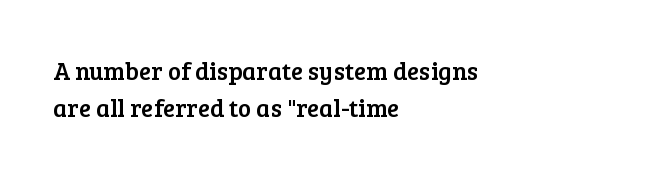
Q: Is the text italic (slanted)? A: No, it is upright.
Q: Is the text underlined? A: No.
Q: How is the paragraph aligned? A: Left-aligned.
Q: Is the spacing between letters normal or unusually wide? A: Normal.
Q: Is the spacing between lines tight, normal or loose? A: Normal.
